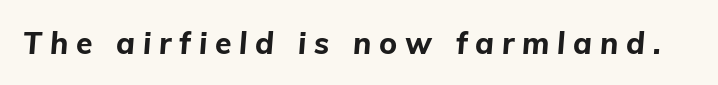
Nobody drew a line under any word here. Stroke thickness is high; the sample reads as a true bold. The face used here is proportionally spaced, like ordinary book or web type. Observe the wide spacing: letters keep a clear distance from each other. Observe the lean: these are italic letterforms.
